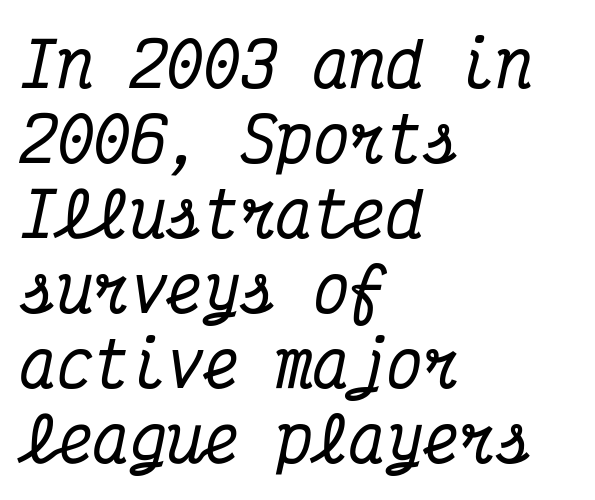
The image shows 61 px condensed serif type, italic (leaning right), monospaced; set left-aligned, line spacing 1.23x, normal letter spacing, not underlined; medium stroke contrast and a medium x-height.
